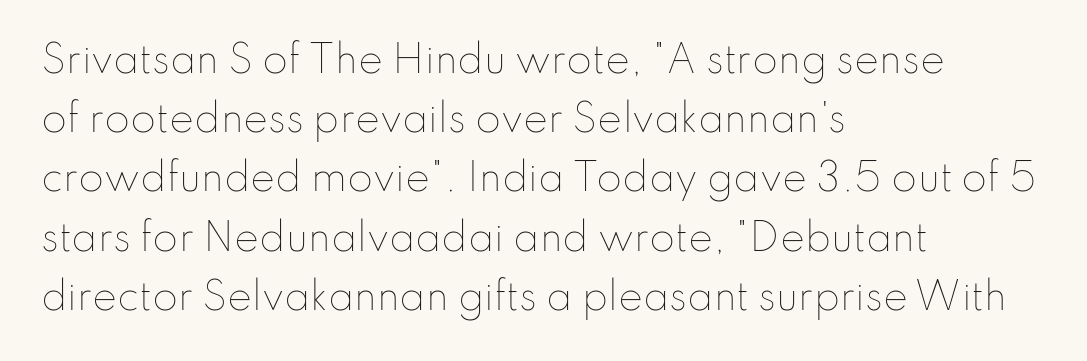
{"italic": "no", "bold": "no", "weight": "thin", "width": "normal", "stroke_contrast": "low", "x_height": "small", "monospaced": "no", "underline": "no", "align": "left", "line_spacing": "normal", "line_spacing_ratio": 1.6, "letter_spacing": "normal", "letter_spacing_em": 0.0, "glyph_px": 37}
